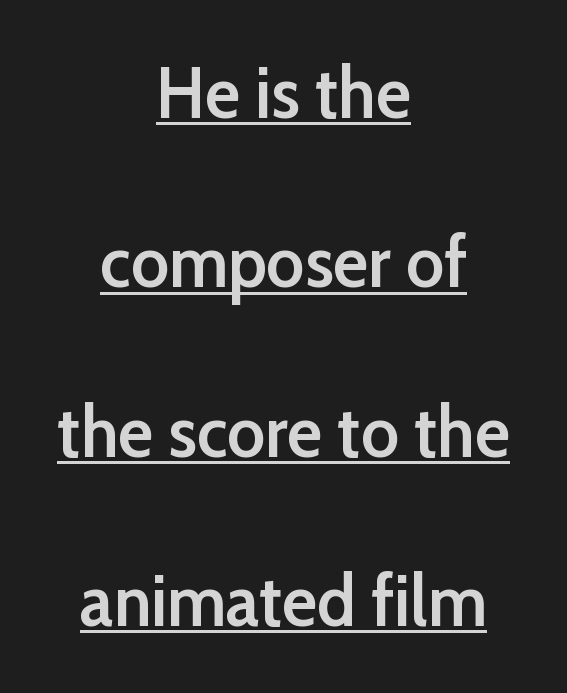
{"serif": "no", "italic": "no", "bold": "semi", "weight": "semibold", "width": "normal", "stroke_contrast": "low", "x_height": "medium", "monospaced": "no", "underline": "yes", "align": "center", "line_spacing": "loose", "line_spacing_ratio": 2.32, "letter_spacing": "normal", "letter_spacing_em": 0.0, "glyph_px": 73}
